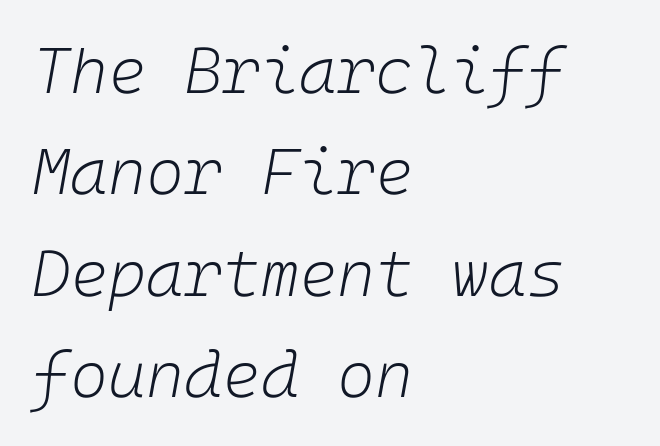
The image shows 65 px light type, italic (leaning right); set left-aligned, normal line spacing (1.56x), normal letter spacing, not underlined; low stroke contrast and a medium x-height.
